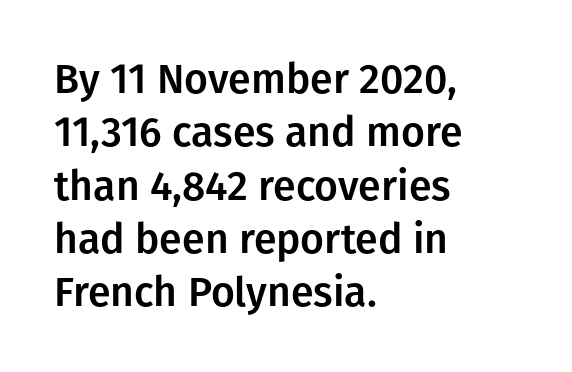
The lettering stays uniformly vertical, giving the passage a roman look. Tracking here is standard; glyphs follow each other at the usual distance. The gap between lines stays unmarked. Serif or sans? Sans — the stroke terminals are bare. Compared with a centered layout, this one pins lines to the left instead. You could not count columns in this text — the font is proportionally spaced.
